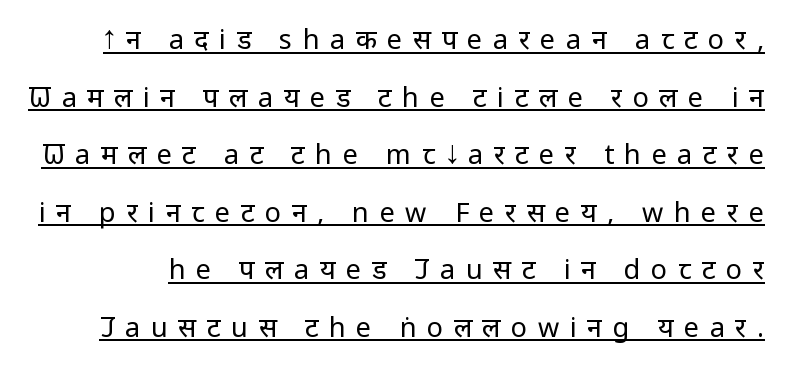
Q: Is the text bold? A: No.
Q: Is the text italic (slanted)? A: No, it is upright.
Q: Is the text underlined? A: Yes.
Q: Is the spacing between letters normal or unusually wide? A: Unusually wide.
Q: Is the spacing between lines tight, normal or loose? A: Loose.
